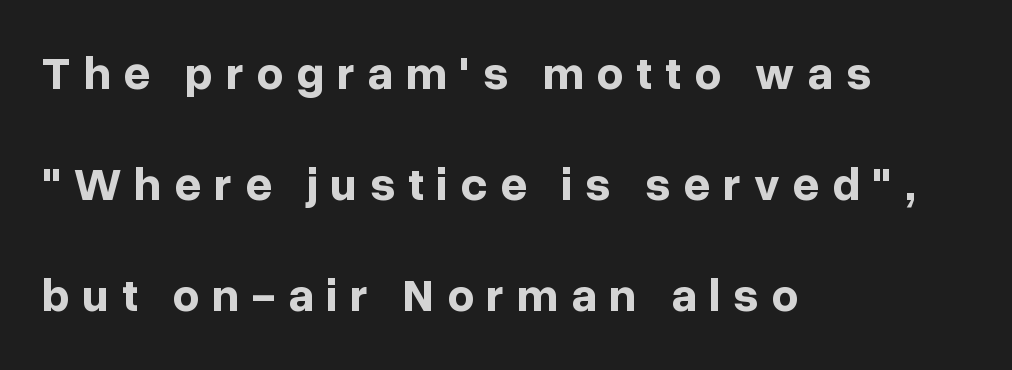
The image shows 47 px bold sans-serif type, upright; set left-aligned, loose line spacing (2.36x), unusually wide letter spacing (+0.27 em), not underlined; low stroke contrast and a medium x-height.
